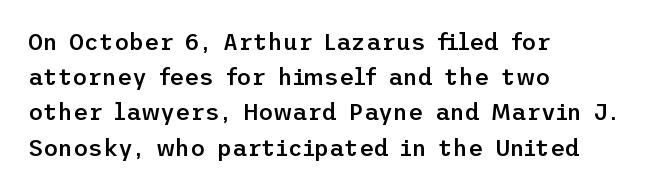
Summary of weight: moderately heavy, a semibold. You could call the tracking neutral — neither tight nor loose. Unmarked baselines from the first word to the last. Quick note: interline space is typical.
